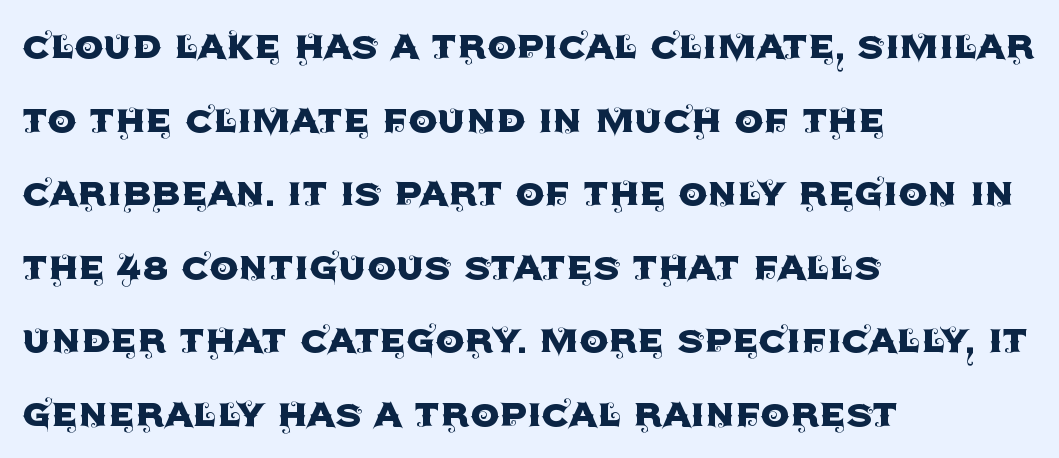
The image shows 46 px sans-serif type, upright; set left-aligned, normal line spacing (1.6x), normal letter spacing, not underlined; a large x-height.
